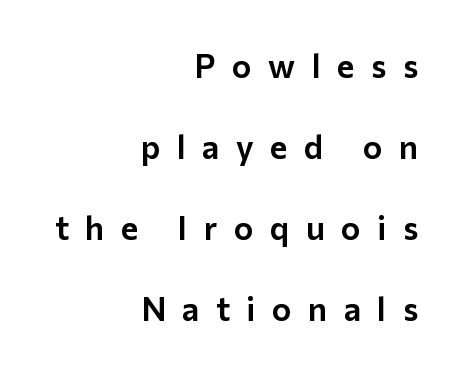
The typeface chosen for these lines omits serifs. A typesetter would call this proportional, since set widths differ per character. Reading down the column, the eye jumps a long way to each next line. The face used here is rendered with a markedly widened letterfit.
